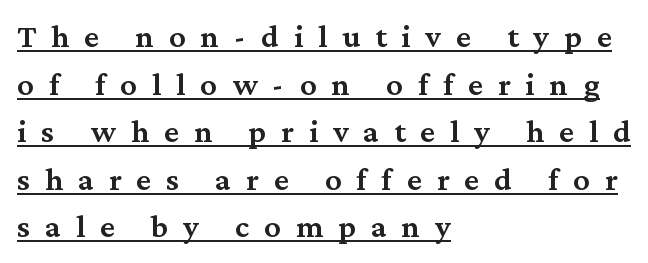
The image shows 33 px semibold serif type, upright; set left-aligned, normal line spacing (1.44x), unusually wide letter spacing (+0.45 em), underlined; medium stroke contrast and a medium x-height.
